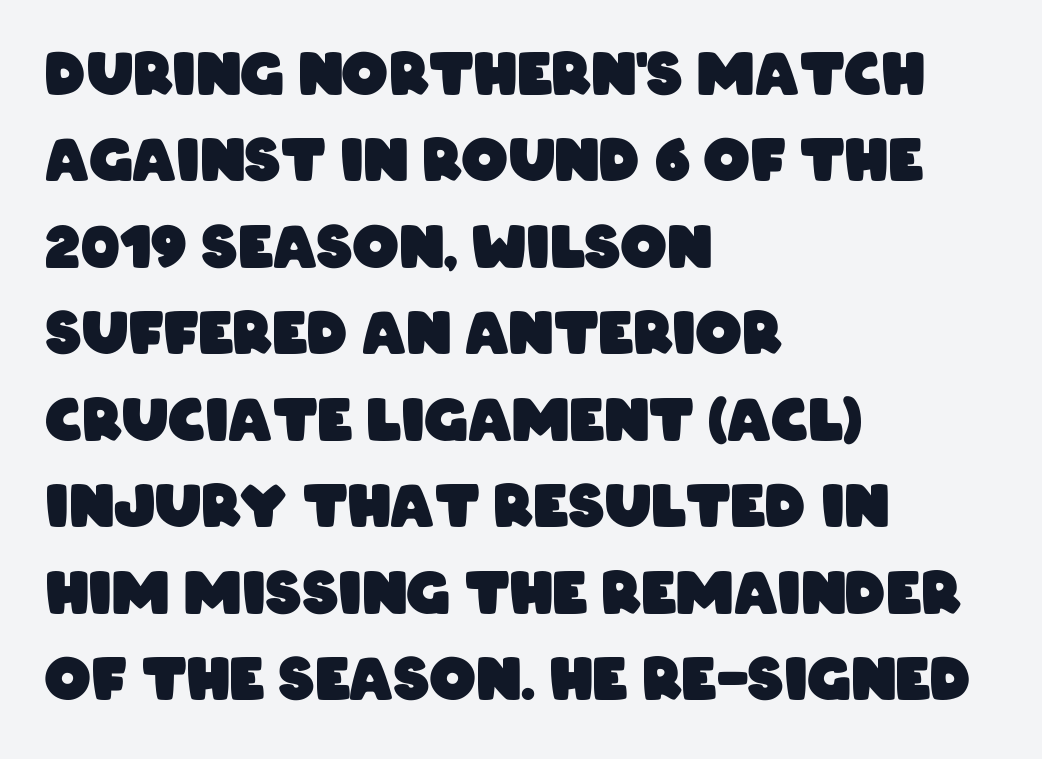
{"serif": "no", "bold": "yes", "weight": "heavy", "width": "condensed", "stroke_contrast": "low", "x_height": "large", "monospaced": "no", "underline": "no", "align": "left", "line_spacing": "normal", "line_spacing_ratio": 1.49, "letter_spacing": "normal", "letter_spacing_em": 0.0, "glyph_px": 58}
